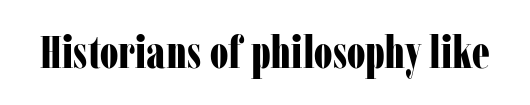
{"serif": "yes", "italic": "no", "bold": "yes", "weight": "bold", "width": "condensed", "stroke_contrast": "low", "x_height": "medium", "monospaced": "no", "underline": "no", "letter_spacing": "normal", "letter_spacing_em": 0.0, "glyph_px": 45}
